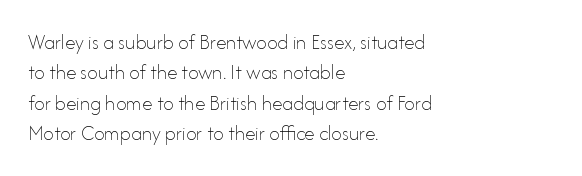
Letter spacing: default. Ink coverage per letter is moderate at most. The rag falls on the right side of this text block. Descenders are the only things crossing below the line. This block has exactly the height ordinary leading produces. This is the regular roman posture of the typeface.
